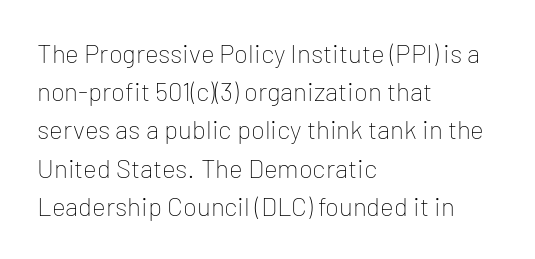
The image shows 26 px text type, upright; set left-aligned, normal line spacing (1.47x), normal letter spacing, not underlined.
